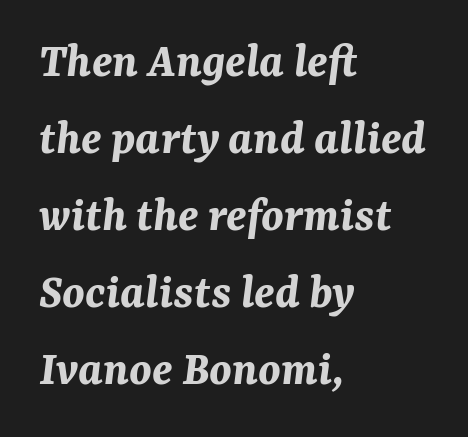
The image shows 50 px bold type, italic (leaning right); set left-aligned, normal line spacing (1.54x), normal letter spacing, not underlined; medium stroke contrast and a medium x-height.
